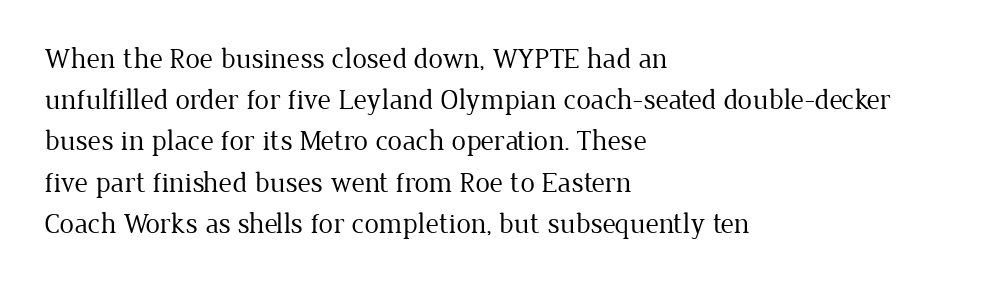
{"serif": "yes", "italic": "no", "bold": "no", "weight": "regular", "width": "normal", "stroke_contrast": "low", "x_height": "medium", "monospaced": "no", "underline": "no", "align": "left", "line_spacing": "normal", "line_spacing_ratio": 1.42, "letter_spacing": "normal", "letter_spacing_em": 0.0, "glyph_px": 29}
